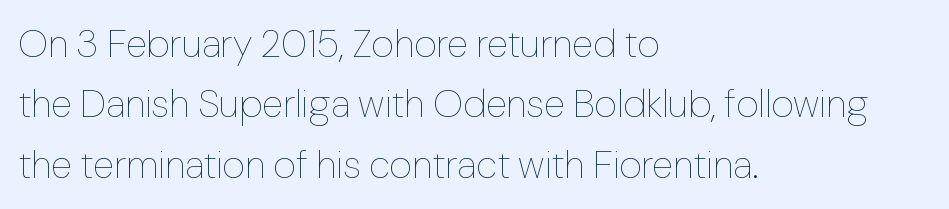
Q: Is the text bold? A: No.
Q: Is the text italic (slanted)? A: No, it is upright.
Q: Is the text underlined? A: No.
Q: How is the paragraph aligned? A: Left-aligned.
Q: Is the spacing between letters normal or unusually wide? A: Normal.
Q: Is the spacing between lines tight, normal or loose? A: Normal.
Q: Width (condensed, normal, or wide)? A: Normal.
Q: Stroke contrast? A: Low.
Q: x-height? A: Medium.
Q: Monospaced? A: No.
